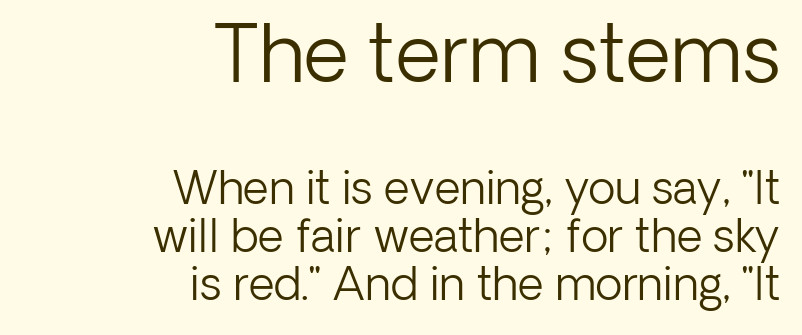
Right-aligned paragraph, ragged on the left. Here the designer chose a conventional face with non-uniform glyph widths. Two sizes are in play, and the larger belongs to the first block. A bare baseline throughout the passage. Vertically, the passage feels compressed, each row crowding the next.
